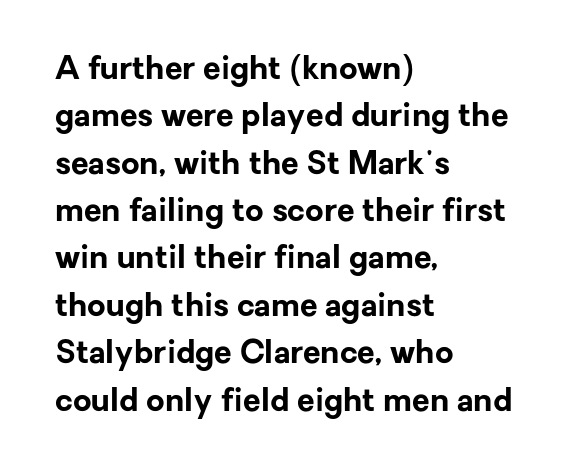
The passage shown is emphatically bold. Spacing between characters is what you'd get straight out of the box. Honestly, the row spacing looks completely unremarkable. No italicization has been applied; the sample stays upright.
